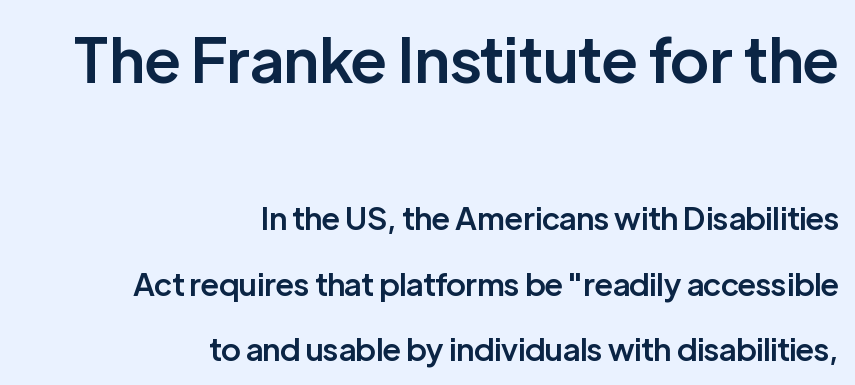
Check the space under the baseline: it is left empty. What stands out about the letter spacing? Nothing — it is the standard amount. Every character sits straight up, as roman type does. The rendering uses a semibold face; strokes are thickened but not to full bold.
